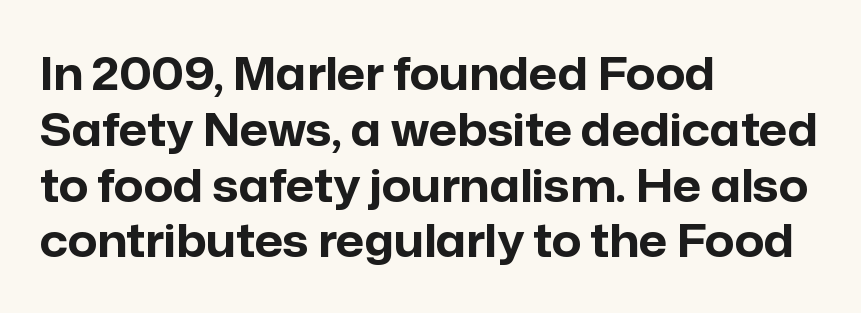
Q: Is the text bold? A: Yes.
Q: Is the text italic (slanted)? A: No, it is upright.
Q: Is the typeface a serif or a sans-serif typeface? A: Sans-serif.
Q: Is the text underlined? A: No.
Q: How is the paragraph aligned? A: Left-aligned.
Q: Is the spacing between letters normal or unusually wide? A: Normal.
Q: Width (condensed, normal, or wide)? A: Normal.
Q: Stroke contrast? A: Low.
Q: x-height? A: Medium.
Q: Monospaced? A: No.
